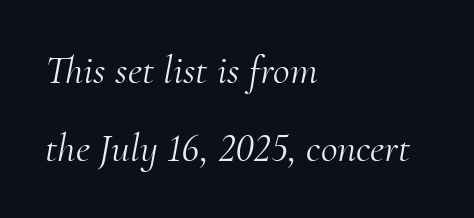
The image shows 41 px light serif type, italic (leaning right); set left-aligned, loose line spacing (1.9x), normal letter spacing, not underlined; medium stroke contrast and a small x-height.
